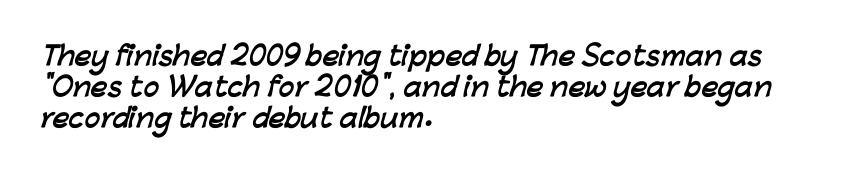
{"bold": "yes", "underline": "no", "align": "left", "line_spacing_ratio": 1.2, "letter_spacing": "normal", "letter_spacing_em": 0.0, "glyph_px": 26}
